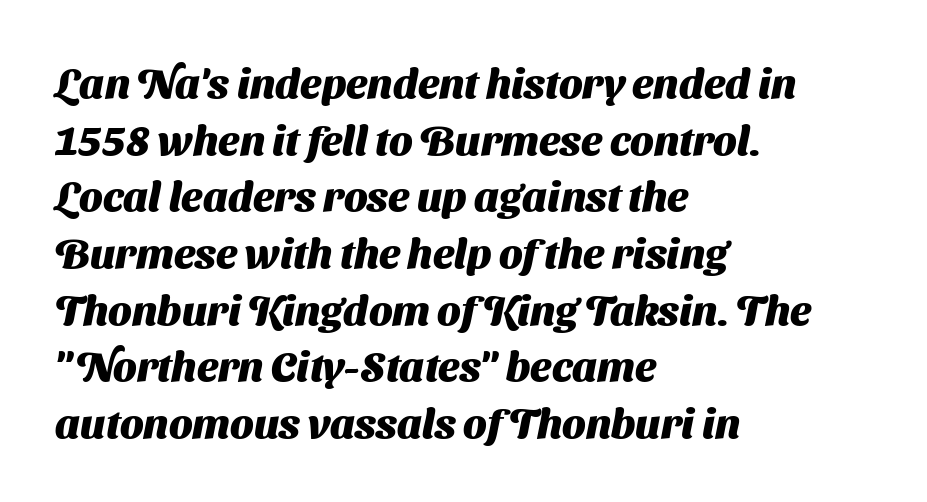
Q: Is the text bold? A: Yes.
Q: Is the typeface a serif or a sans-serif typeface? A: Sans-serif.
Q: Is the text underlined? A: No.
Q: How is the paragraph aligned? A: Left-aligned.
Q: Is the spacing between letters normal or unusually wide? A: Normal.
Q: Is the spacing between lines tight, normal or loose? A: Normal.
Q: Width (condensed, normal, or wide)? A: Normal.
Q: Stroke contrast? A: Medium.
Q: x-height? A: Medium.
Q: Monospaced? A: No.
